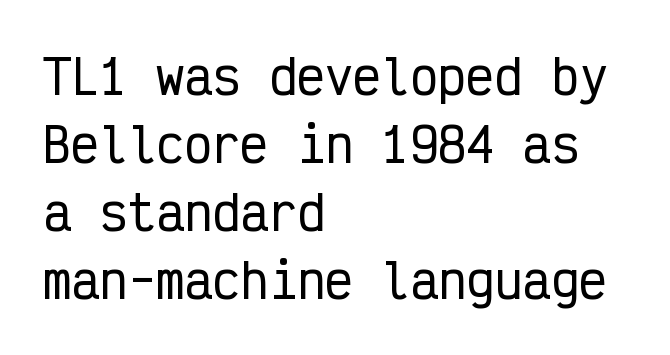
{"serif": "no", "italic": "no", "width": "condensed", "stroke_contrast": "low", "x_height": "medium", "monospaced": "yes", "underline": "no", "align": "left", "line_spacing": "normal", "line_spacing_ratio": 1.45, "letter_spacing": "normal", "letter_spacing_em": 0.0, "glyph_px": 47}
